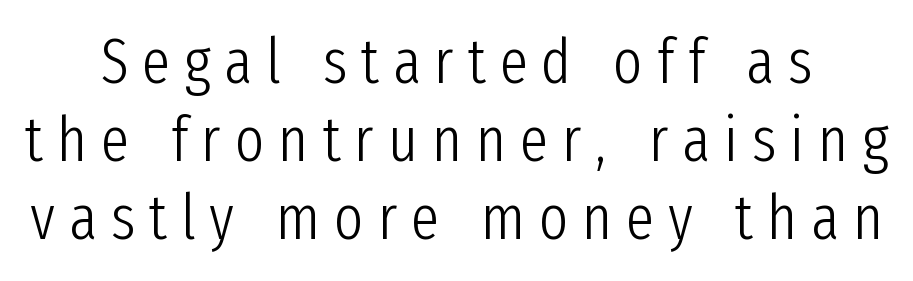
Looks like regular typesetting: each glyph gets only the width it needs. Descenders are the only things crossing below the line. The face used here is rendered with a markedly widened letterfit. Posture: straight, roman, zero tilt. The letters carry no serifs — their stems end cleanly without finishing strokes. Bold? No — there's no thickening of the strokes.
